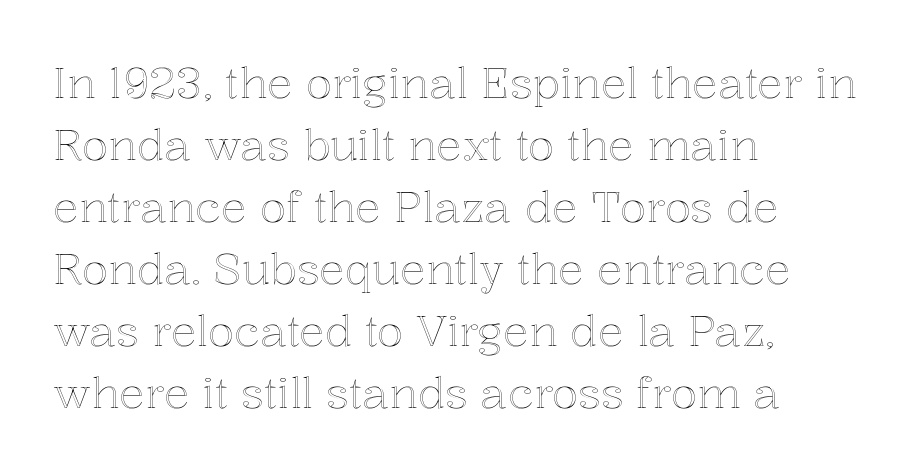
Note the varied advance widths — an 'i' is clearly narrower than an 'm'. Short note: letters normally spaced. These lines stack with their left ends in a neat column. Students, observe: this is what conventionally led text looks like. Posture: straight, roman, zero tilt. Words float on clear page, feet unadorned.
